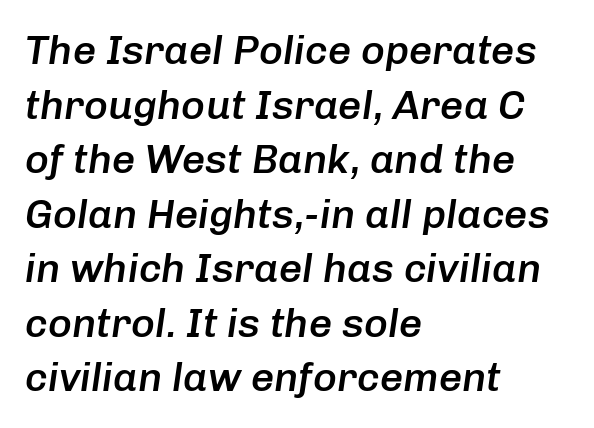
Q: Is the text bold? A: Semi-bold.
Q: Is the text italic (slanted)? A: Yes, it leans right by about 8 degrees.
Q: Is the text underlined? A: No.
Q: How is the paragraph aligned? A: Left-aligned.
Q: Is the spacing between letters normal or unusually wide? A: Normal.
Q: Is the spacing between lines tight, normal or loose? A: Normal.
Q: Width (condensed, normal, or wide)? A: Normal.
Q: Stroke contrast? A: Low.
Q: x-height? A: Medium.
Q: Monospaced? A: No.
